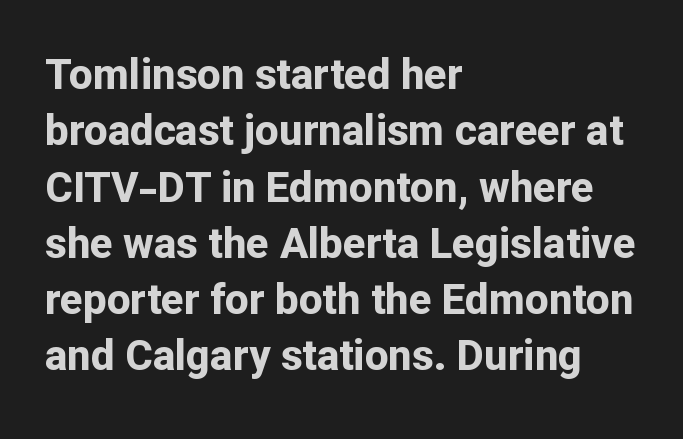
The image shows 42 px bold sans-serif type, upright; set left-aligned, normal line spacing (1.34x), normal letter spacing, not underlined; low stroke contrast and a medium x-height.
